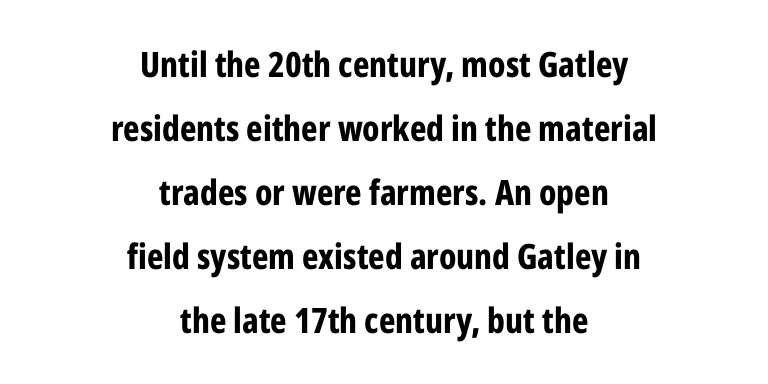
The image shows 35 px bold, condensed sans-serif type, upright; set centered, line spacing 1.83x, normal letter spacing, not underlined; low stroke contrast and a medium x-height.
